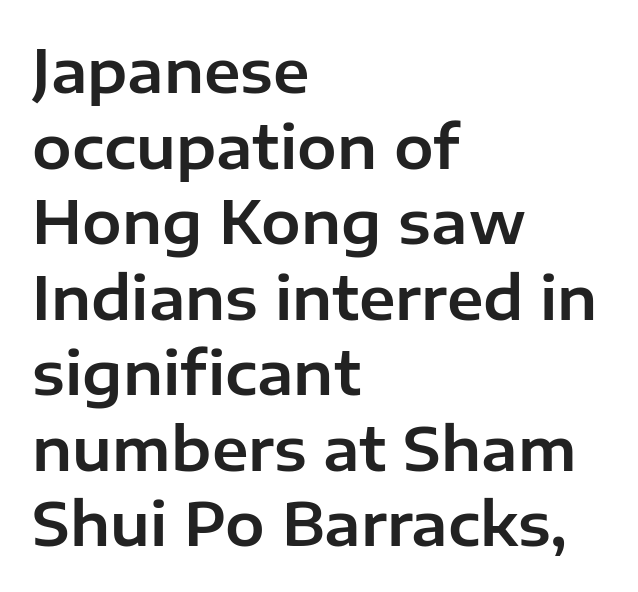
The image shows 59 px sans-serif type, upright; set left-aligned, normal line spacing (1.28x), normal letter spacing, not underlined; low stroke contrast and a medium x-height.
